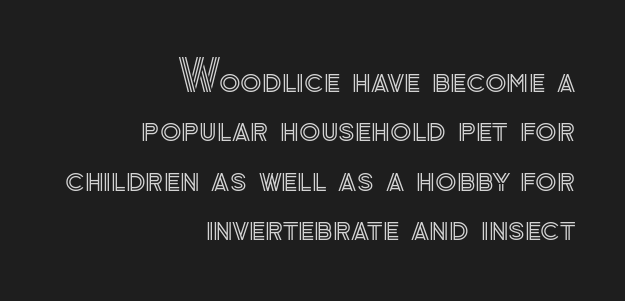
{"italic": "no", "width": "normal", "x_height": "small", "monospaced": "no", "underline": "no", "align": "right", "line_spacing": "tight", "line_spacing_ratio": 1.12, "letter_spacing": "normal", "letter_spacing_em": 0.0, "glyph_px": 44}
